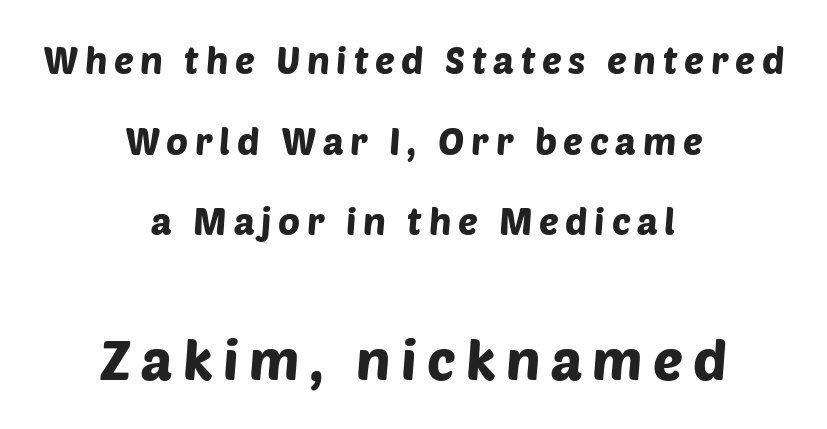
Q: Is the typeface a serif or a sans-serif typeface? A: Sans-serif.
Q: Is the text underlined? A: No.
Q: How is the paragraph aligned? A: Centered.
Q: Is the spacing between lines tight, normal or loose? A: Loose.
Q: Which block of text is set in a larger size, the first (top) or the second (bottom)? A: The second (bottom) one.
Q: Width (condensed, normal, or wide)? A: Normal.
Q: Stroke contrast? A: Low.
Q: x-height? A: Large.
Q: Monospaced? A: No.
